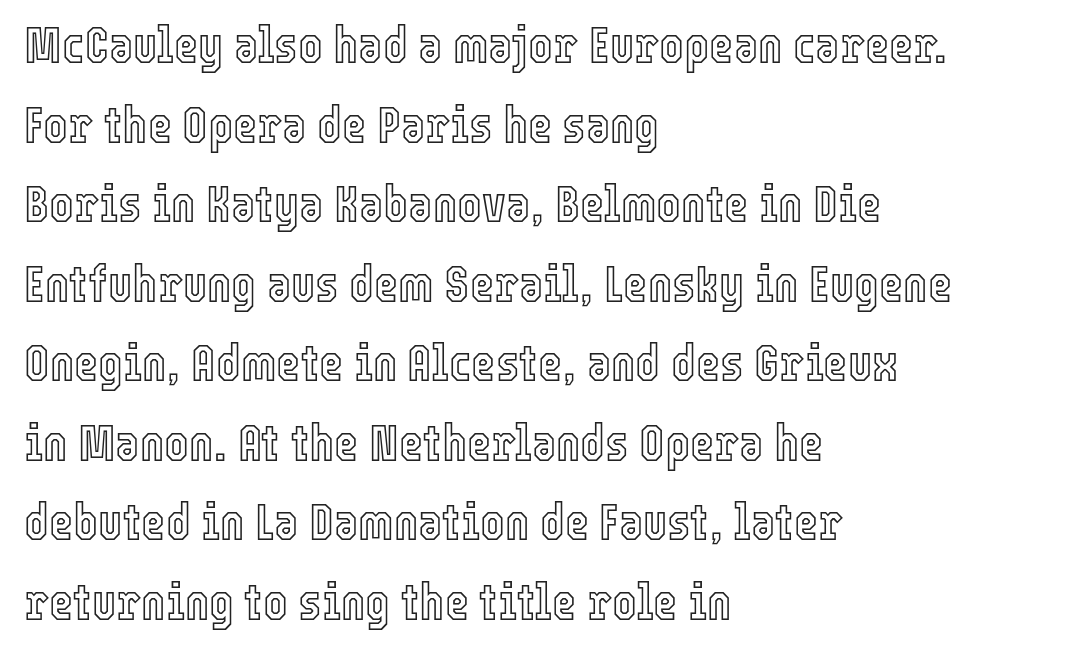
The image shows 52 px condensed type, upright; set left-aligned, normal line spacing (1.53x), normal letter spacing, not underlined; a medium x-height.
